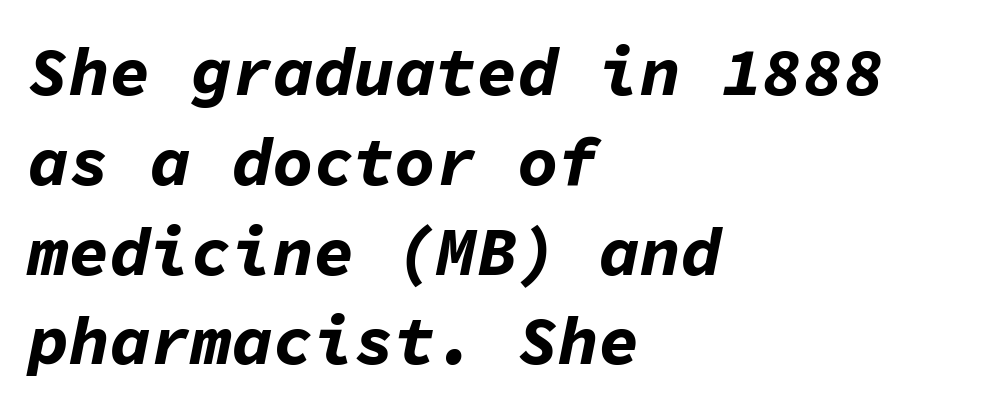
{"italic": "yes", "lean": "right", "slant_degrees": 11, "bold": "yes", "weight": "bold", "width": "normal", "stroke_contrast": "low", "x_height": "medium", "monospaced": "yes", "underline": "no", "align": "left", "line_spacing": "normal", "line_spacing_ratio": 1.32, "letter_spacing": "normal", "letter_spacing_em": 0.0, "glyph_px": 68}
